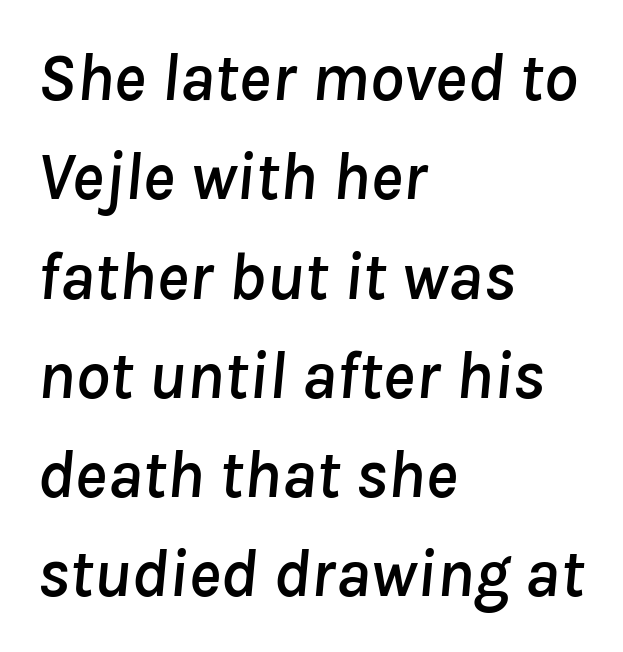
Character widths vary here, with narrow letters taking less room than wide ones. A typesetter would call this leading conventional body-copy spacing. The horizontal fit of the characters is conventional and even. Line starts are locked; line ends wander. The area under the type is left untouched.
